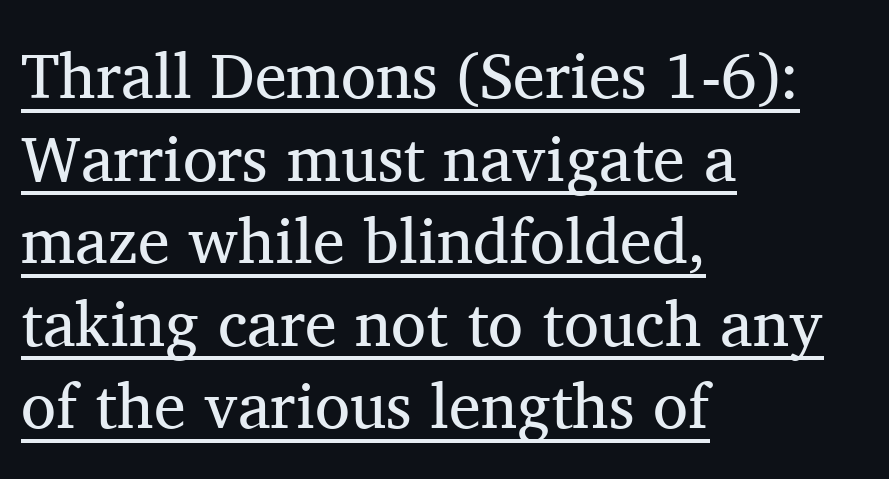
A normal amount of white space separates one row of letters from the next. Here the designer chose a conventional face with non-uniform glyph widths. Italic: no, the glyphs are upright roman. No extra ink here — the face is not bold. Honestly, the underline is the first thing you notice here.
